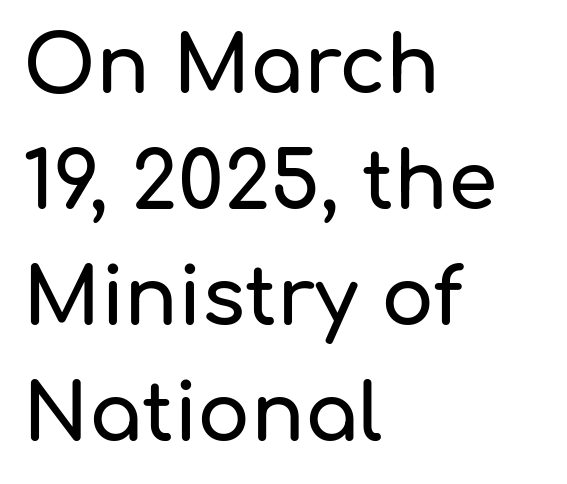
The glyphs are unaccompanied by any horizontal stroke below them. Unlike a traditional serif, this face leaves its strokes unadorned. Proportional: the letters do not fall into vertical columns. A student would call this left alignment; a typographer would say flush left, rag right.
